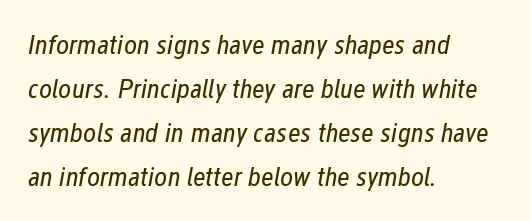
Descenders hang freely into open space. Reading down the block, your eye returns to a fixed left position each line. There is no visible air inserted between adjacent glyphs. The font's italic variant was chosen for this text. Vertical spacing — default. Counters stay open thanks to moderate or lighter strokes.
